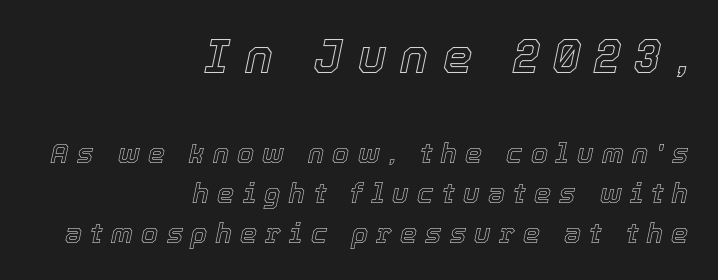
Q: Is the text italic (slanted)? A: Yes, it leans right by about 12 degrees.
Q: Is the text underlined? A: No.
Q: How is the paragraph aligned? A: Right-aligned.
Q: Is the spacing between letters normal or unusually wide? A: Unusually wide.
Q: Is the spacing between lines tight, normal or loose? A: Normal.
Q: Which block of text is set in a larger size, the first (top) or the second (bottom)? A: The first (top) one.
Q: Width (condensed, normal, or wide)? A: Normal.
Q: x-height? A: Medium.
Q: Monospaced? A: No.
